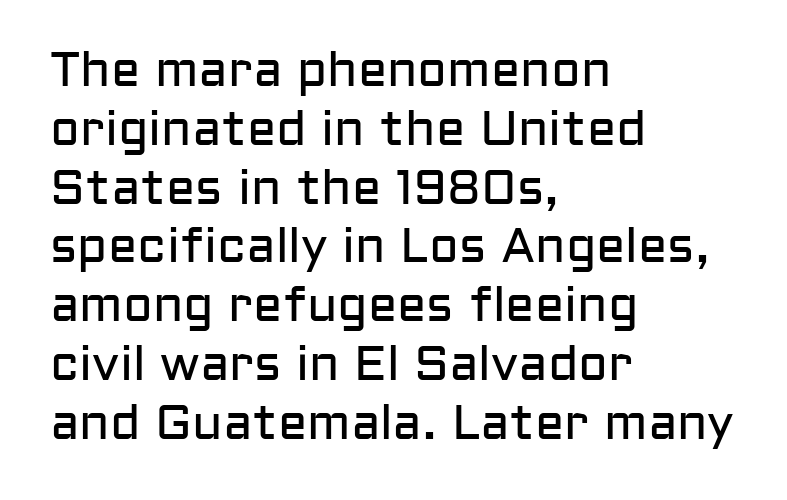
{"serif": "no", "italic": "no", "bold": "no", "weight": "regular", "width": "normal", "stroke_contrast": "low", "x_height": "medium", "monospaced": "no", "underline": "no", "align": "left", "line_spacing_ratio": 1.2, "letter_spacing": "normal", "letter_spacing_em": 0.0, "glyph_px": 49}
